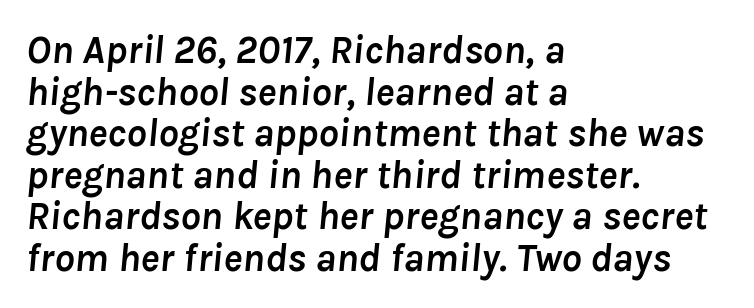
{"italic": "yes", "lean": "right", "slant_degrees": 8, "bold": "yes", "weight": "semibold", "width": "normal", "stroke_contrast": "low", "x_height": "medium", "monospaced": "no", "underline": "no", "align": "left", "line_spacing": "tight", "line_spacing_ratio": 1.04, "letter_spacing": "normal", "letter_spacing_em": 0.0, "glyph_px": 40}
